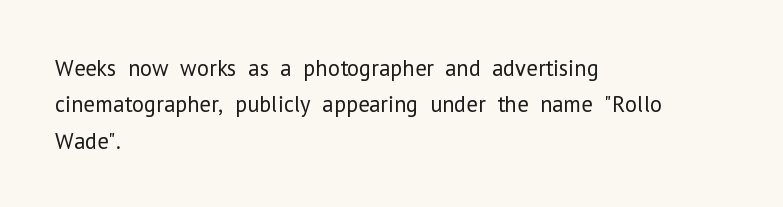
Q: Is the text bold? A: No.
Q: Is the text italic (slanted)? A: No, it is upright.
Q: Is the text underlined? A: No.
Q: How is the paragraph aligned? A: Left-aligned.
Q: Is the spacing between letters normal or unusually wide? A: Normal.
Q: Is the spacing between lines tight, normal or loose? A: Normal.
